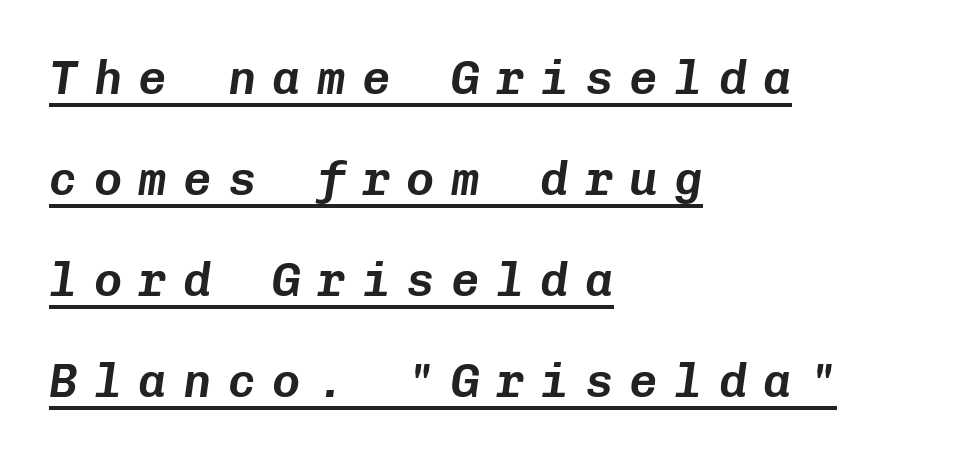
Posture: slanted. The lettering is marked with a stroke running underneath it. Looks like terminal output: every glyph gets an equal slot. The lines in this sample share a left origin and differ only in where they stop. Summary of vertical rhythm: relaxed, with wide interline spacing.
